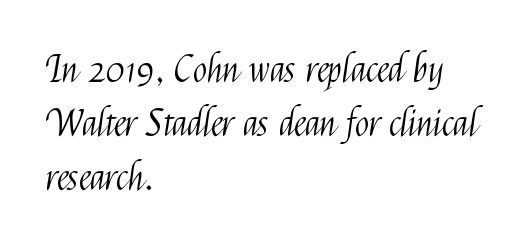
A typesetter would call this leading conventional body-copy spacing. Decoration check: the copy has no underline. The font family rendered here belongs to the sans-serif group. The typeface has the unassuming heft of standard copy or less. You could call the tracking neutral — neither tight nor loose.
